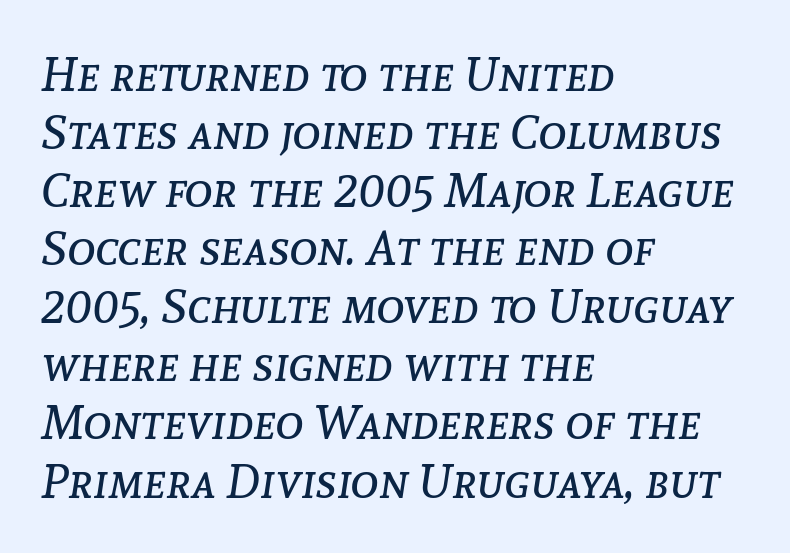
Note the varied advance widths — an 'i' is clearly narrower than an 'm'. Is the type heavy? It reads as light-to-regular instead. The lines in this sample share a left origin and differ only in where they stop. Standard letterfit; no display-style spreading of the glyphs.
